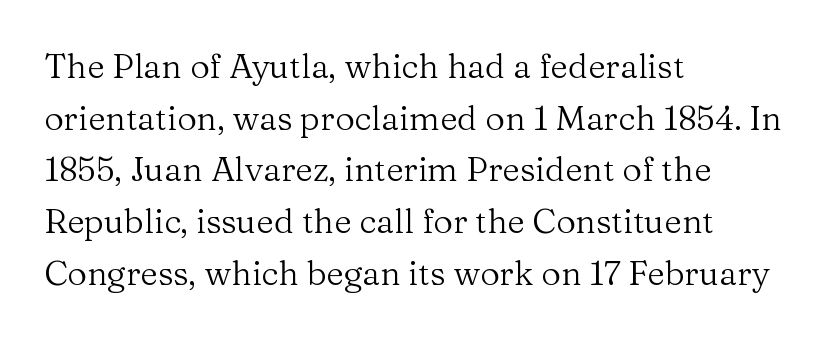
Q: Is the text bold? A: No.
Q: Is the text italic (slanted)? A: No, it is upright.
Q: Is the typeface a serif or a sans-serif typeface? A: Serif.
Q: Is the text underlined? A: No.
Q: How is the paragraph aligned? A: Left-aligned.
Q: Is the spacing between letters normal or unusually wide? A: Normal.
Q: Is the spacing between lines tight, normal or loose? A: Normal.
Q: Width (condensed, normal, or wide)? A: Normal.
Q: Stroke contrast? A: Medium.
Q: x-height? A: Medium.
Q: Monospaced? A: No.
